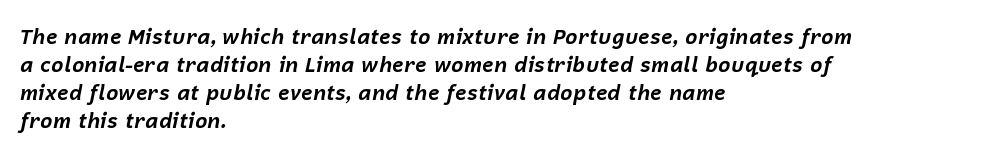
If you drew a ruler down the left edge, every line would touch it. If you measured baseline to baseline, you'd find a middling distance. Plenty of ink on the page — the face is bold. Underline: absent. Default kerning and tracking; the words read as compact shapes. If you drew a line through each stem, it would be angled.
